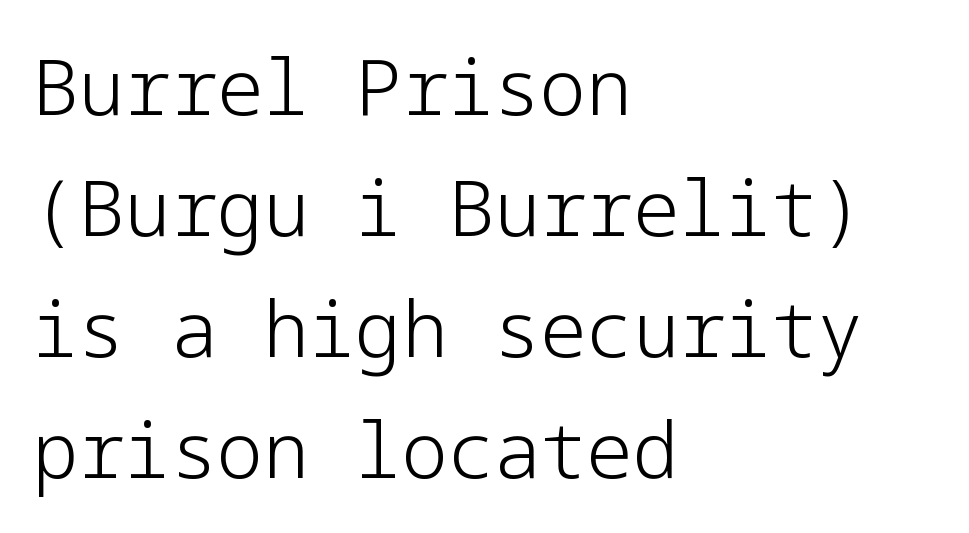
These lines are composed in type without serifs. It's the straight-up-and-down kind of type. Check the space under the baseline: it is left empty. The typesetting does not lean heavy: it is not bold. The passage shown has conventional tracking throughout. Short and long lines alike share a common starting point at left.
